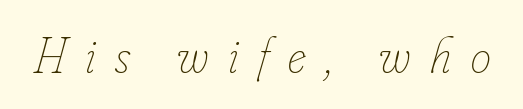
The letterforms sit at book weight or below. The letters advance in unequal steps, a hallmark of proportional type. It's the slanting kind of type. Glance below the letters and you will spot only blank space.
